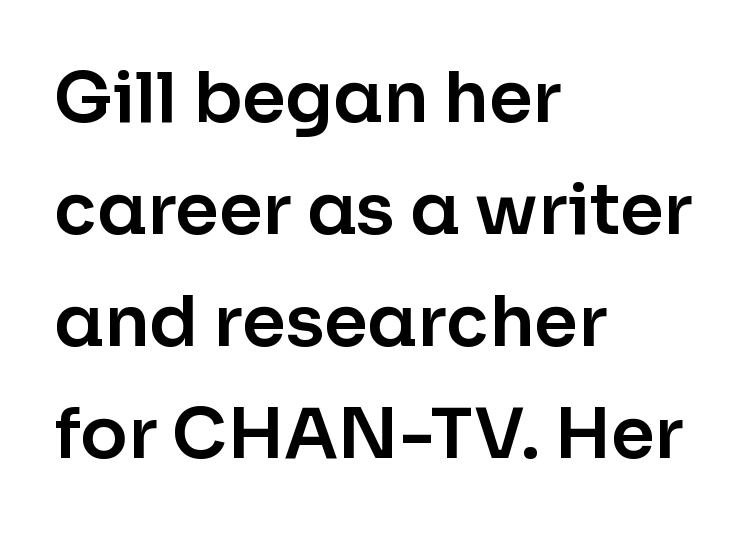
{"serif": "no", "italic": "no", "width": "normal", "stroke_contrast": "low", "x_height": "medium", "monospaced": "no", "underline": "no", "align": "left", "line_spacing": "normal", "line_spacing_ratio": 1.6, "letter_spacing": "normal", "letter_spacing_em": 0.0, "glyph_px": 70}
